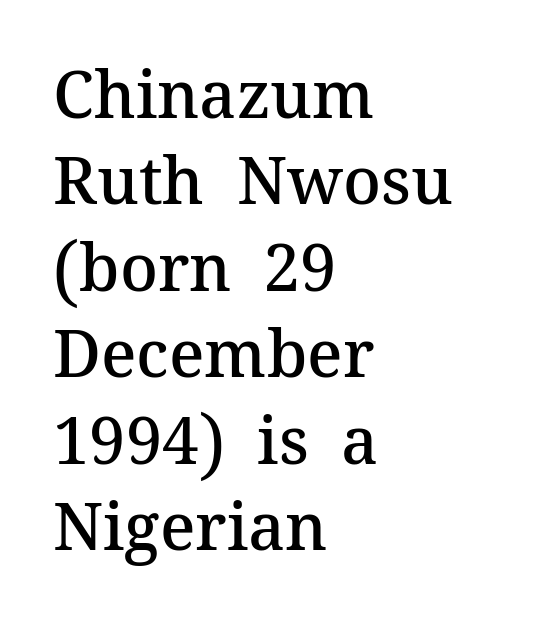
Q: Is the text bold? A: Semi-bold.
Q: Is the text italic (slanted)? A: No, it is upright.
Q: Is the typeface a serif or a sans-serif typeface? A: Serif.
Q: Is the text underlined? A: No.
Q: How is the paragraph aligned? A: Left-aligned.
Q: Is the spacing between letters normal or unusually wide? A: Normal.
Q: Is the spacing between lines tight, normal or loose? A: Normal.
Q: Width (condensed, normal, or wide)? A: Normal.
Q: Stroke contrast? A: Medium.
Q: x-height? A: Medium.
Q: Monospaced? A: No.
